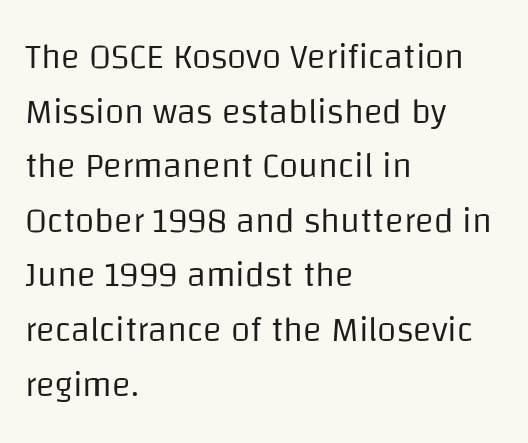
The image shows 35 px regular-weight sans-serif type, upright; set left-aligned, normal line spacing (1.56x), normal letter spacing, not underlined; low stroke contrast and a large x-height.
